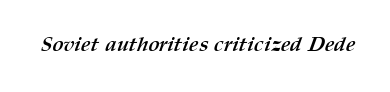
On the weight axis this lands at bold, roughly 700. Spacing between characters is what you'd get straight out of the box. Check under the words: just untouched page.
